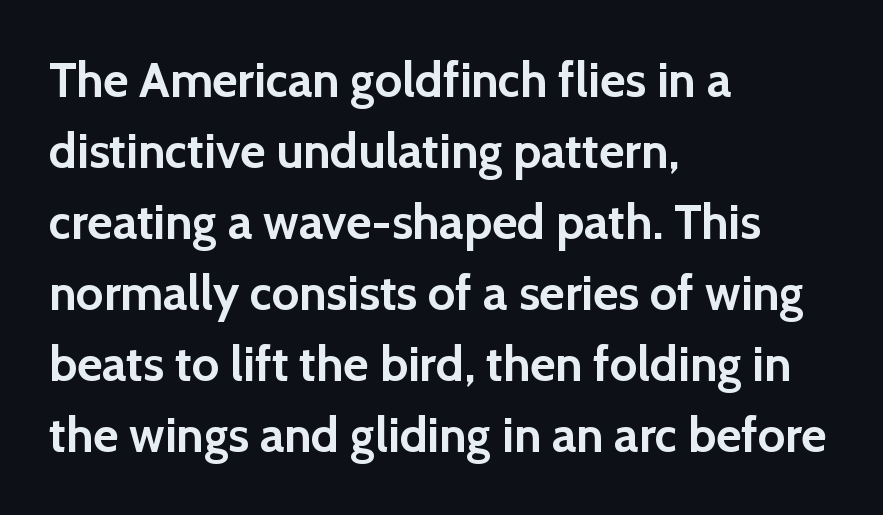
Q: Is the text bold? A: Yes.
Q: Is the text italic (slanted)? A: No, it is upright.
Q: Is the typeface a serif or a sans-serif typeface? A: Sans-serif.
Q: Is the text underlined? A: No.
Q: How is the paragraph aligned? A: Left-aligned.
Q: Is the spacing between letters normal or unusually wide? A: Normal.
Q: Is the spacing between lines tight, normal or loose? A: Normal.
Q: Width (condensed, normal, or wide)? A: Normal.
Q: x-height? A: Medium.
Q: Monospaced? A: No.
